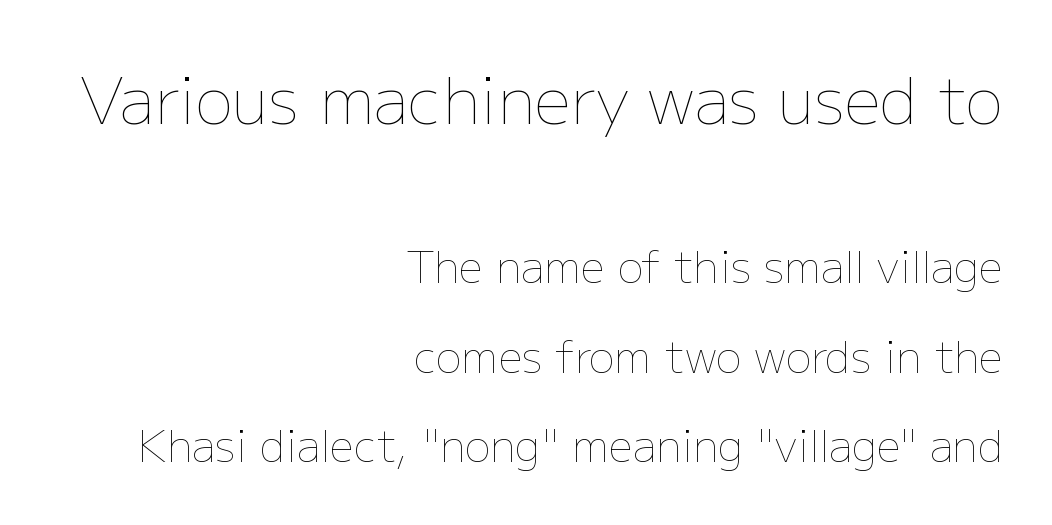
Q: Is the text bold? A: No.
Q: Is the text italic (slanted)? A: No, it is upright.
Q: Is the text underlined? A: No.
Q: How is the paragraph aligned? A: Right-aligned.
Q: Is the spacing between letters normal or unusually wide? A: Normal.
Q: Is the spacing between lines tight, normal or loose? A: Loose.
Q: Which block of text is set in a larger size, the first (top) or the second (bottom)? A: The first (top) one.
Q: Width (condensed, normal, or wide)? A: Normal.
Q: Stroke contrast? A: Low.
Q: x-height? A: Medium.
Q: Monospaced? A: No.
